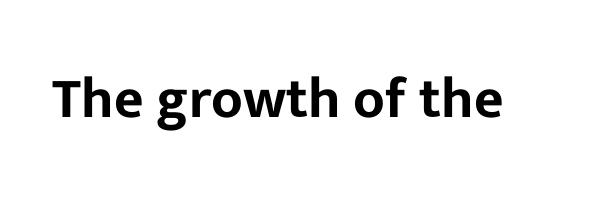
{"serif": "no", "italic": "no", "width": "normal", "stroke_contrast": "low", "x_height": "medium", "monospaced": "no", "underline": "no", "letter_spacing": "normal", "letter_spacing_em": 0.0, "glyph_px": 57}
